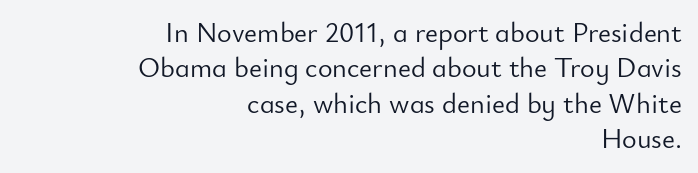
The image shows 28 px light sans-serif type, upright; set right-aligned, normal line spacing (1.26x), normal letter spacing, not underlined; low stroke contrast and a small x-height.
